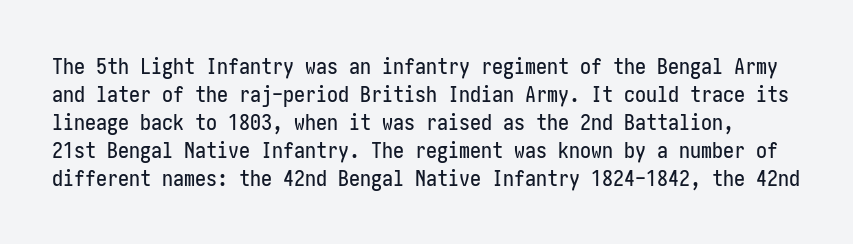
The image shows 22 px text type, upright; set normal line spacing (1.27x), normal letter spacing, not underlined.
